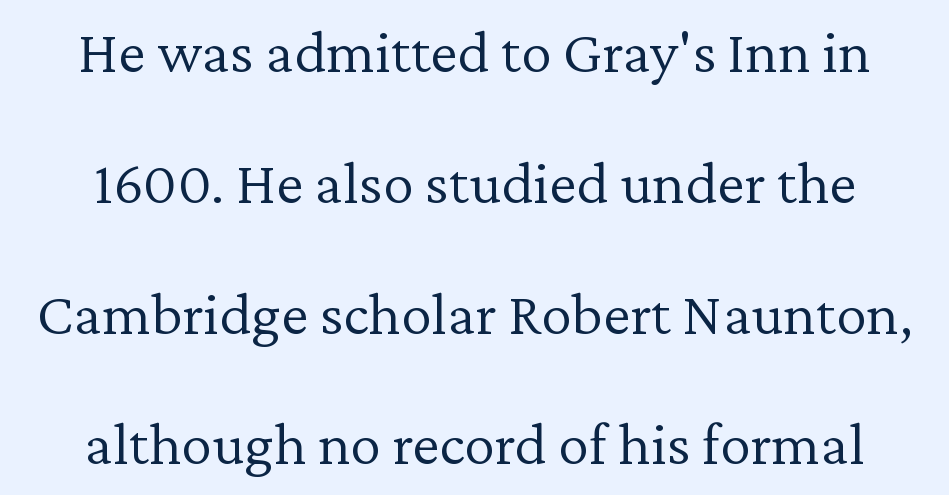
Compared with a typical body face, this is equally light or lighter still. No italicization has been applied; the sample stays upright. A typesetter would call this proportional, since set widths differ per character. Compared with typical paragraphs, the rows here are farther apart. Check where the strokes stop: tiny serifs finish them off. Letter spacing: default.
